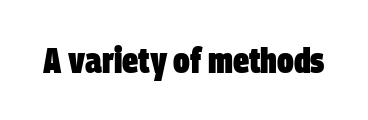
Set as a true bold cut, around the 700 mark. Type without underlining. Note the varied advance widths — an 'i' is clearly narrower than an 'm'. This rendering employs a face without finishing strokes, i.e., a sans-serif. The type is set solid horizontally, with unmodified tracking.
